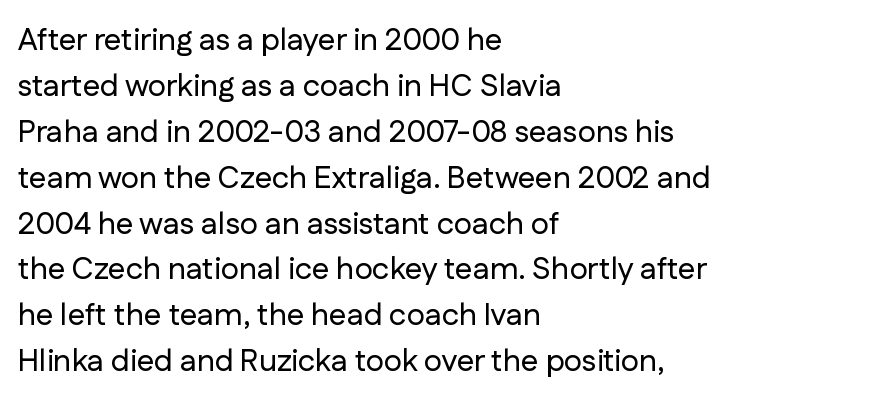
Q: Is the text italic (slanted)? A: No, it is upright.
Q: Is the typeface a serif or a sans-serif typeface? A: Sans-serif.
Q: Is the text underlined? A: No.
Q: How is the paragraph aligned? A: Left-aligned.
Q: Is the spacing between letters normal or unusually wide? A: Normal.
Q: Is the spacing between lines tight, normal or loose? A: Normal.
Q: Width (condensed, normal, or wide)? A: Normal.
Q: Stroke contrast? A: Low.
Q: x-height? A: Medium.
Q: Monospaced? A: No.
